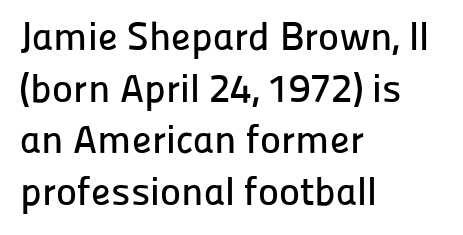
The image shows 40 px sans-serif type, upright; set left-aligned, normal line spacing (1.29x), normal letter spacing, not underlined; low stroke contrast and a medium x-height.
